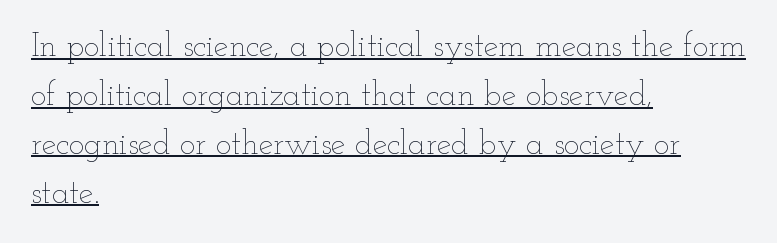
The image shows 33 px thin, wide type, upright; set left-aligned, normal line spacing (1.48x), normal letter spacing, underlined; low stroke contrast and a small x-height.
